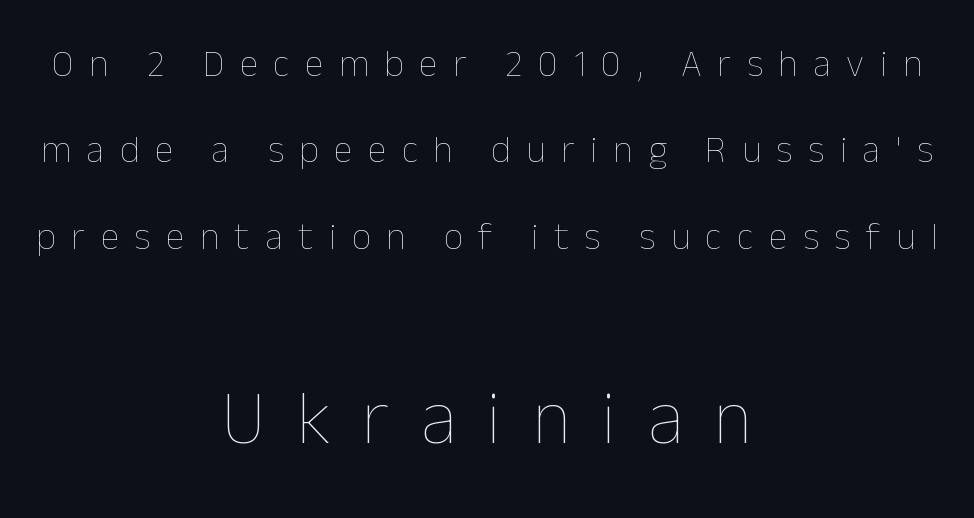
The image shows 76 px thin type, upright; set centered, loose line spacing (2.27x), unusually wide letter spacing (+0.41 em), not underlined; the second (bottom) block is 2.0x larger; low stroke contrast and a medium x-height.
